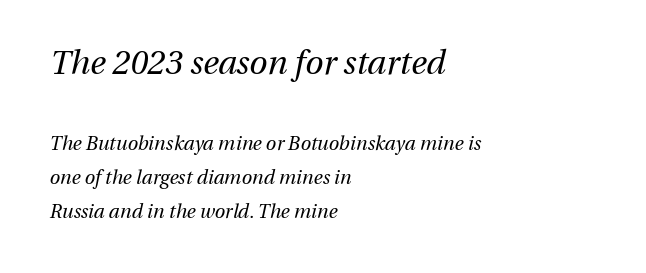
No extra ink here — the face is not bold. The lines in this sample share a left origin and differ only in where they stop. Two sizes are in play, and the larger belongs to the first block. The words here are not underlined. Students, note that the glyphs here touch the page at normal intervals.
